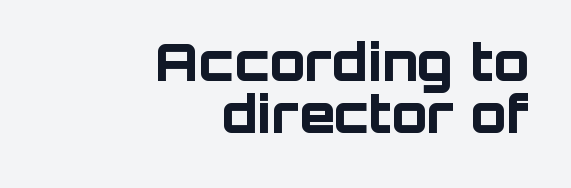
The image shows 52 px bold sans-serif type, upright; set right-aligned, tight line spacing (1.0x), normal letter spacing, not underlined; low stroke contrast and a large x-height.
